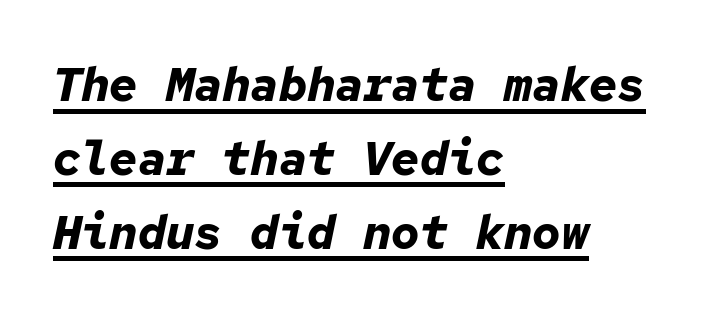
{"italic": "yes", "lean": "right", "slant_degrees": 12, "bold": "yes", "weight": "bold", "width": "normal", "stroke_contrast": "low", "x_height": "medium", "monospaced": "yes", "underline": "yes", "align": "left", "line_spacing": "normal", "line_spacing_ratio": 1.57, "letter_spacing": "normal", "letter_spacing_em": 0.0, "glyph_px": 47}
